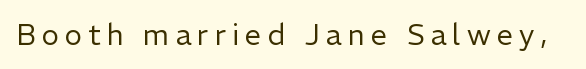
{"serif": "no", "italic": "no", "bold": "no", "weight": "regular", "width": "normal", "stroke_contrast": "low", "x_height": "medium", "monospaced": "no", "underline": "no", "letter_spacing": "wide", "letter_spacing_em": 0.21, "glyph_px": 29}
